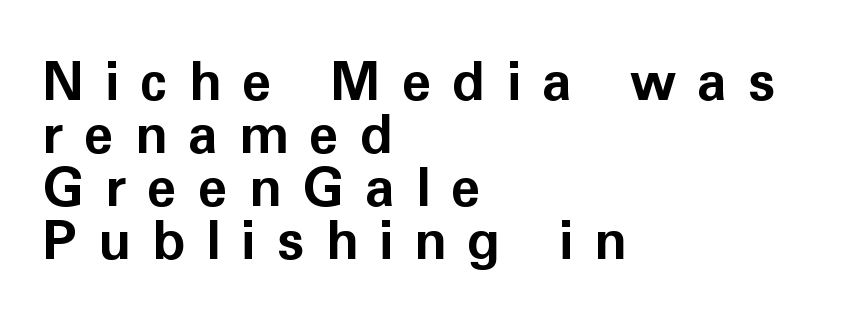
Q: Is the text bold? A: Yes.
Q: Is the text italic (slanted)? A: No, it is upright.
Q: Is the typeface a serif or a sans-serif typeface? A: Sans-serif.
Q: Is the text underlined? A: No.
Q: How is the paragraph aligned? A: Left-aligned.
Q: Is the spacing between letters normal or unusually wide? A: Unusually wide.
Q: Is the spacing between lines tight, normal or loose? A: Tight.
Q: Width (condensed, normal, or wide)? A: Normal.
Q: Stroke contrast? A: Low.
Q: x-height? A: Medium.
Q: Monospaced? A: No.
